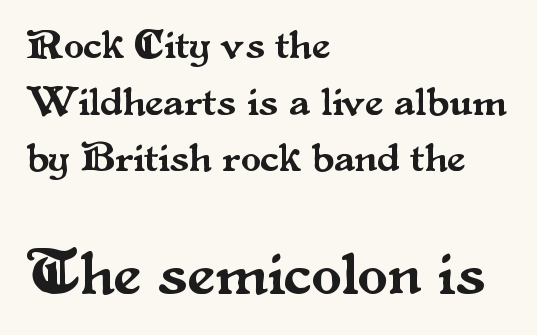
This is roman type, the default non-slanted kind. You could not count columns in this text — the font is proportionally spaced. Yep, those are serifs on the letters. The passage shown has conventional tracking throughout.
